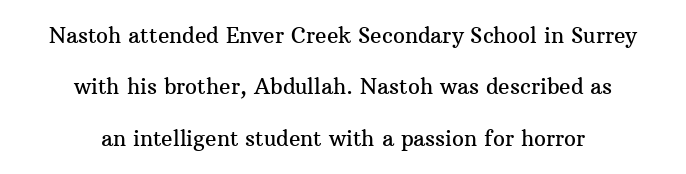
The image shows 21 px text type, upright; set centered, loose line spacing (2.45x), normal letter spacing, not underlined.
